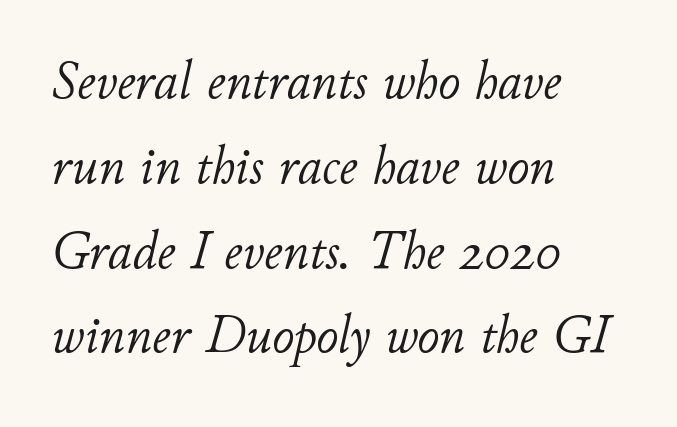
The image shows 54 px light type, italic (leaning right); set left-aligned, normal line spacing (1.57x), normal letter spacing, not underlined; low stroke contrast and a small x-height.
